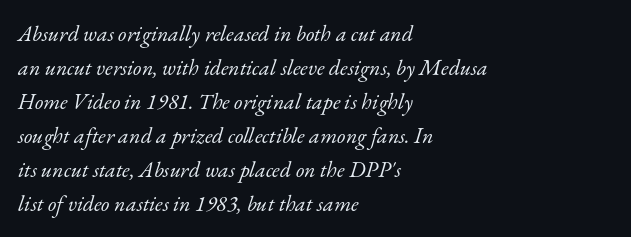
{"italic": "yes", "lean": "right", "slant_degrees": 17, "bold": "no", "underline": "no", "align": "left", "line_spacing": "normal", "line_spacing_ratio": 1.55, "letter_spacing": "normal", "letter_spacing_em": 0.0, "glyph_px": 22}
